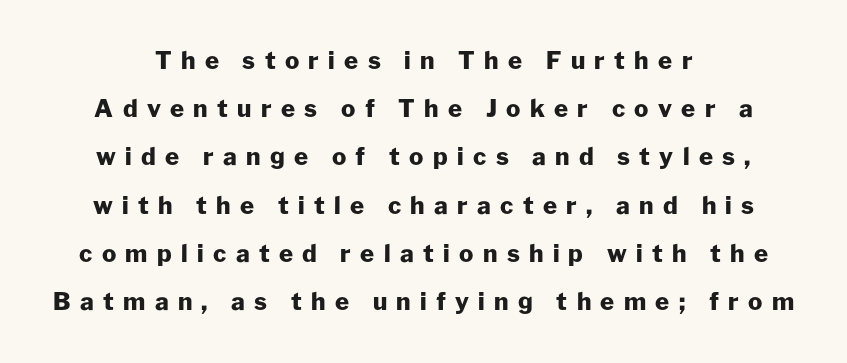
One glance says open: line gaps are wider than usual. One-word summary of the alignment: center. Unlike italic type, these characters show no tilt at all. The space directly below the letters is spotless. Each glyph is drawn with heavy, bold strokes. Here the glyphs are tracked loosely, breaking word shapes into spaced letters.
